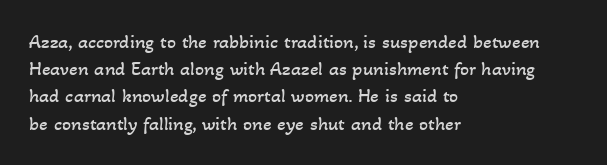
{"bold": "no", "underline": "no", "align": "left", "line_spacing": "normal", "line_spacing_ratio": 1.36, "letter_spacing": "normal", "letter_spacing_em": 0.0, "glyph_px": 20}
